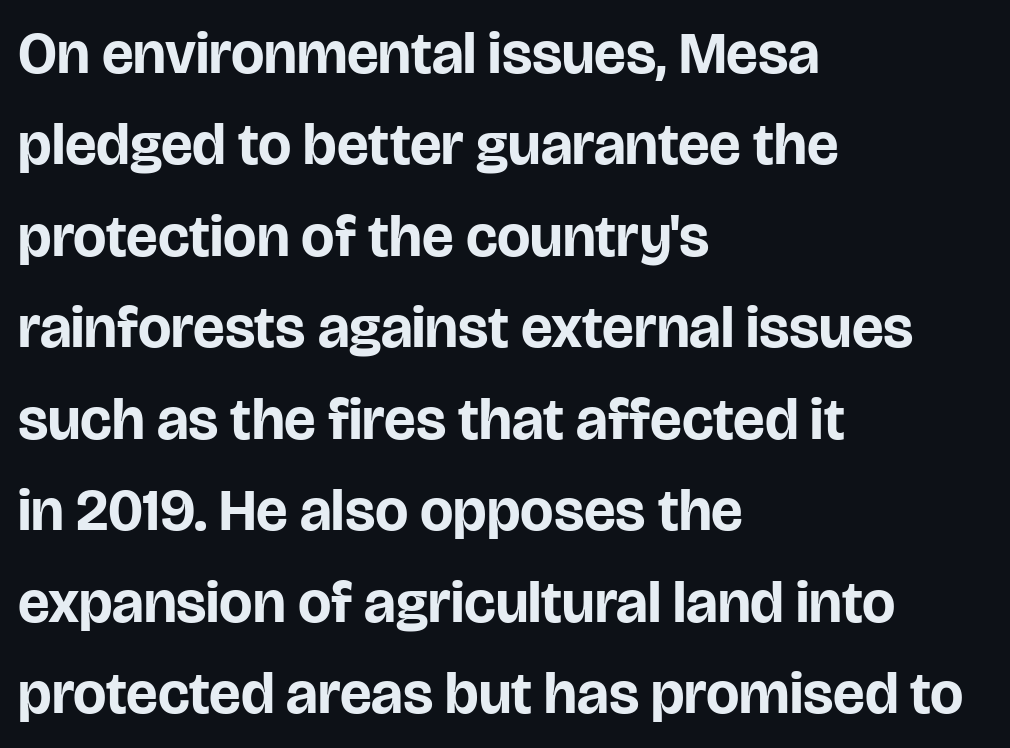
{"serif": "no", "italic": "no", "bold": "yes", "weight": "bold", "width": "normal", "stroke_contrast": "low", "x_height": "large", "monospaced": "no", "underline": "no", "align": "left", "line_spacing": "normal", "line_spacing_ratio": 1.55, "letter_spacing": "normal", "letter_spacing_em": 0.0, "glyph_px": 59}
